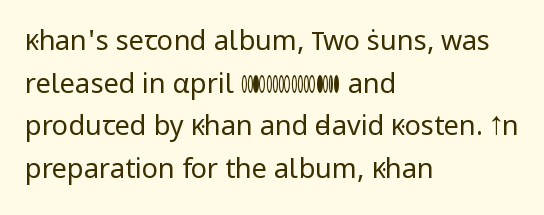
Q: Is the text bold? A: No.
Q: Is the text italic (slanted)? A: No, it is upright.
Q: Is the text underlined? A: No.
Q: How is the paragraph aligned? A: Left-aligned.
Q: Is the spacing between letters normal or unusually wide? A: Normal.
Q: Is the spacing between lines tight, normal or loose? A: Normal.
